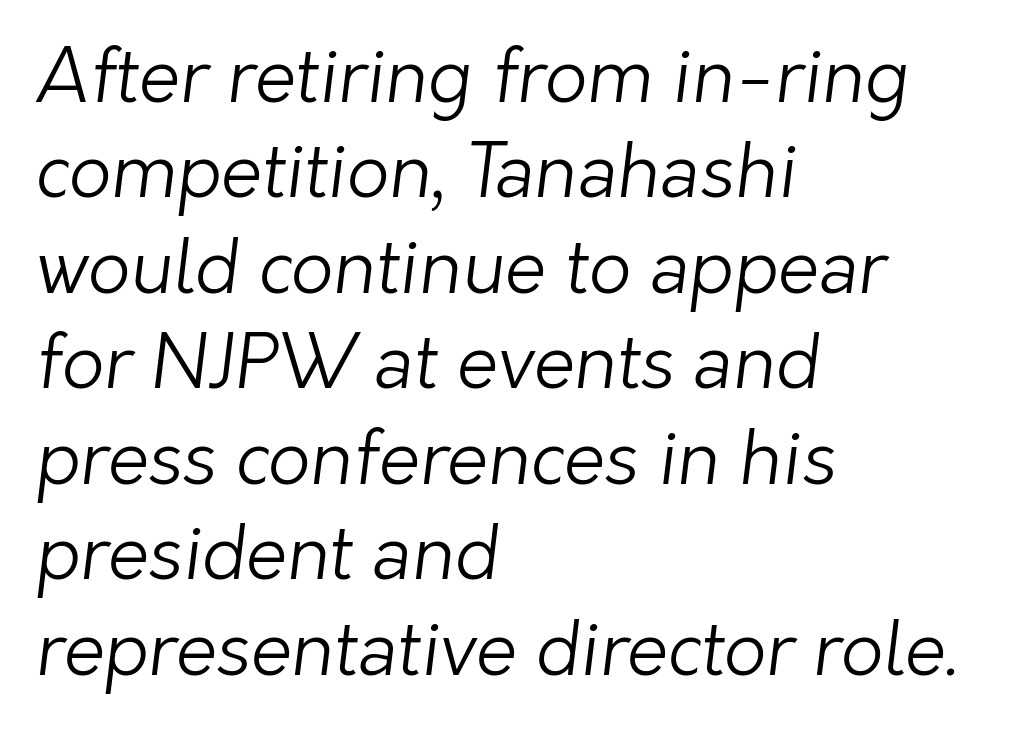
Q: Is the text bold? A: No.
Q: Is the typeface a serif or a sans-serif typeface? A: Sans-serif.
Q: Is the text underlined? A: No.
Q: How is the paragraph aligned? A: Left-aligned.
Q: Is the spacing between letters normal or unusually wide? A: Normal.
Q: Is the spacing between lines tight, normal or loose? A: Normal.
Q: Width (condensed, normal, or wide)? A: Normal.
Q: Stroke contrast? A: Low.
Q: x-height? A: Medium.
Q: Monospaced? A: No.
